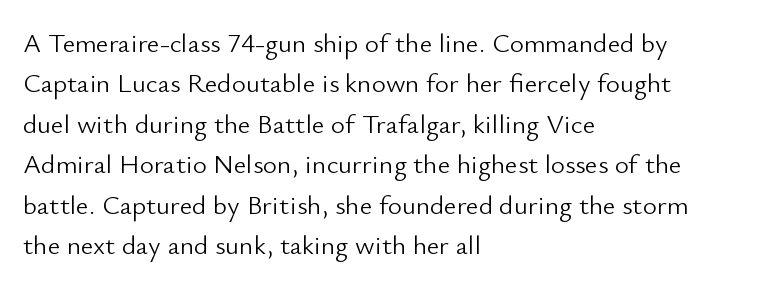
Q: Is the text bold? A: No.
Q: Is the text italic (slanted)? A: No, it is upright.
Q: Is the text underlined? A: No.
Q: How is the paragraph aligned? A: Left-aligned.
Q: Is the spacing between letters normal or unusually wide? A: Normal.
Q: Is the spacing between lines tight, normal or loose? A: Normal.
